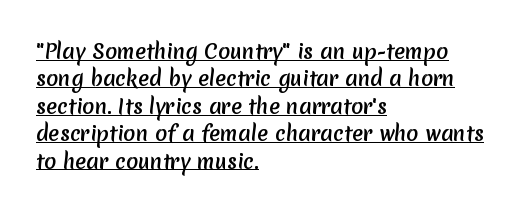
Q: Is the text underlined? A: Yes.
Q: How is the paragraph aligned? A: Left-aligned.
Q: Is the spacing between letters normal or unusually wide? A: Normal.
Q: Is the spacing between lines tight, normal or loose? A: Normal.
